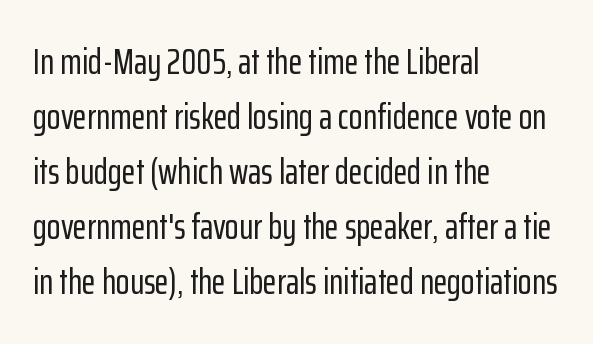
{"serif": "no", "italic": "no", "width": "condensed", "stroke_contrast": "low", "x_height": "medium", "monospaced": "no", "underline": "no", "align": "left", "line_spacing": "normal", "line_spacing_ratio": 1.53, "letter_spacing": "normal", "letter_spacing_em": 0.0, "glyph_px": 36}
